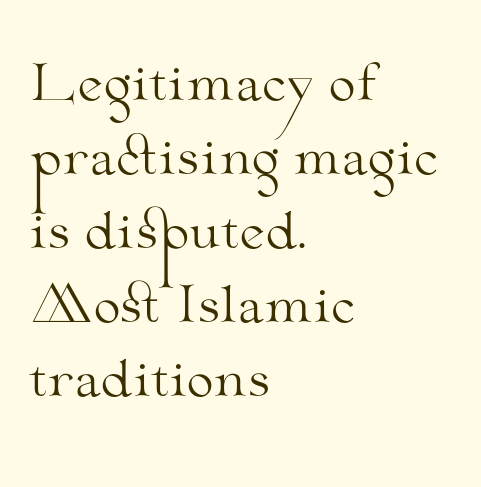
The image shows 49 px light, wide serif type, upright; set left-aligned, normal line spacing (1.51x), normal letter spacing, not underlined; medium stroke contrast and a small x-height.
